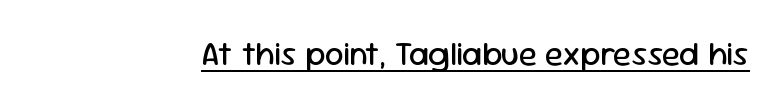
Unlike a traditional serif, this face leaves its strokes unadorned. Letters have the restrained weight of plain body copy at most. Students, note that the glyphs here touch the page at normal intervals. This is the regular roman posture of the typeface.
